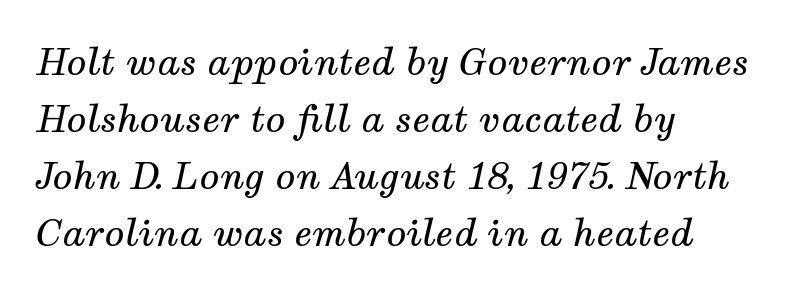
The image shows 37 px regular-weight serif type, italic (leaning right); set left-aligned, normal line spacing (1.54x), normal letter spacing, not underlined; medium stroke contrast and a medium x-height.
